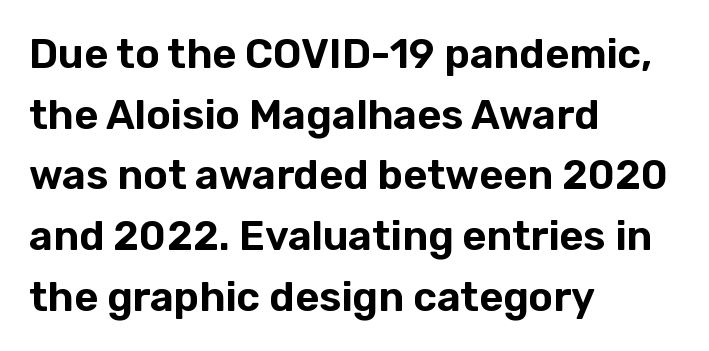
Q: Is the text italic (slanted)? A: No, it is upright.
Q: Is the typeface a serif or a sans-serif typeface? A: Sans-serif.
Q: Is the text underlined? A: No.
Q: How is the paragraph aligned? A: Left-aligned.
Q: Is the spacing between letters normal or unusually wide? A: Normal.
Q: Is the spacing between lines tight, normal or loose? A: Normal.
Q: Width (condensed, normal, or wide)? A: Normal.
Q: Stroke contrast? A: Low.
Q: x-height? A: Medium.
Q: Monospaced? A: No.
